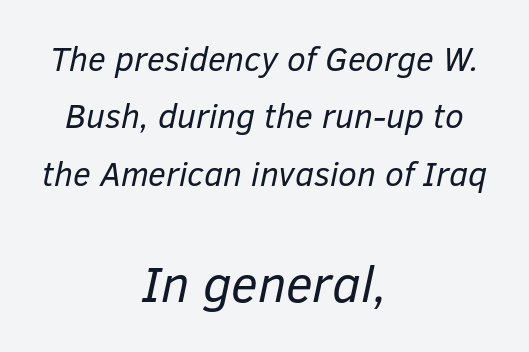
This sample uses plain, unmodified letter spacing. Size hierarchy here favors the trailing block over the leading one. Yep, that's italic — everything's leaning. The passage shown stacks its lines at a standard gap.
